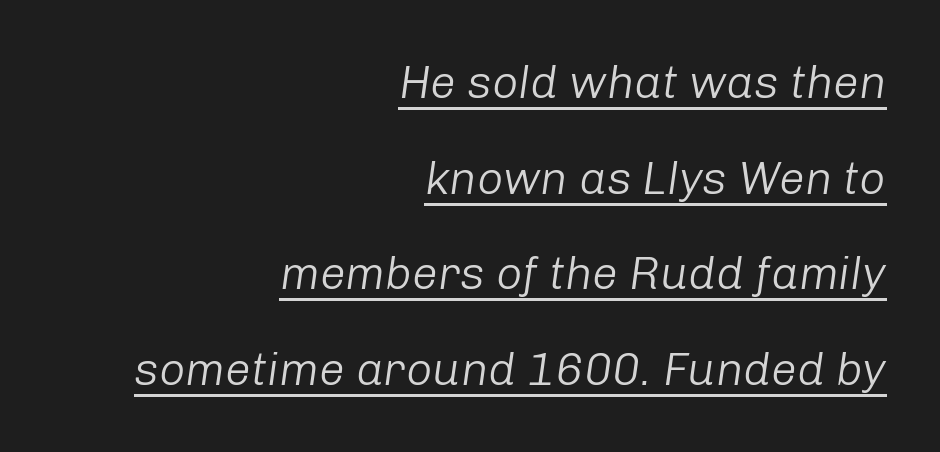
The image shows 46 px light type, italic (leaning right); set right-aligned, loose line spacing (2.08x), normal letter spacing, underlined; low stroke contrast and a medium x-height.
